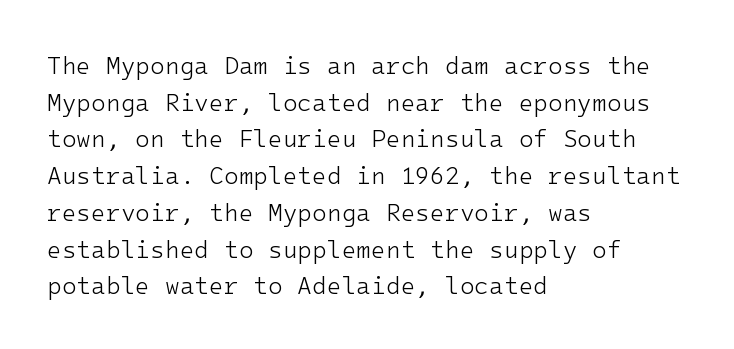
The image shows 24 px text type, upright; set left-aligned, normal line spacing (1.53x), normal letter spacing, not underlined.
